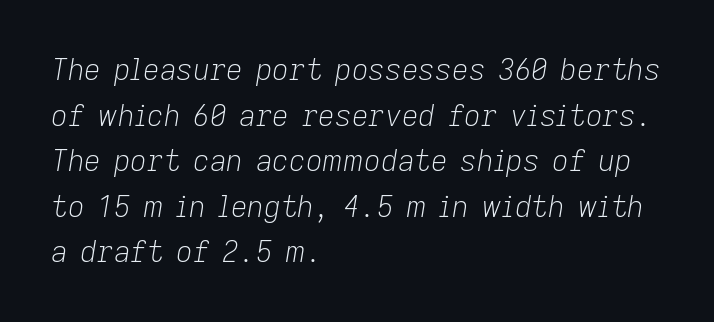
Q: Is the text bold? A: No.
Q: Is the text italic (slanted)? A: Yes, it leans right by about 9 degrees.
Q: Is the text underlined? A: No.
Q: How is the paragraph aligned? A: Left-aligned.
Q: Is the spacing between letters normal or unusually wide? A: Normal.
Q: Is the spacing between lines tight, normal or loose? A: Normal.
Q: Width (condensed, normal, or wide)? A: Normal.
Q: Stroke contrast? A: Low.
Q: x-height? A: Medium.
Q: Monospaced? A: No.
